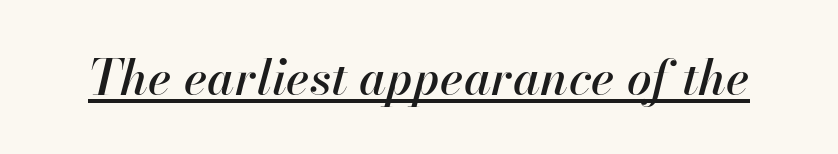
Q: Is the text italic (slanted)? A: Yes, it leans right by about 13 degrees.
Q: Is the text underlined? A: Yes.
Q: Is the spacing between letters normal or unusually wide? A: Normal.
Q: Width (condensed, normal, or wide)? A: Normal.
Q: Stroke contrast? A: High.
Q: x-height? A: Small.
Q: Monospaced? A: No.
